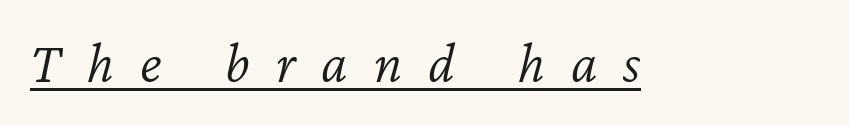
{"italic": "yes", "lean": "right", "slant_degrees": 12, "bold": "no", "weight": "light", "width": "normal", "stroke_contrast": "low", "x_height": "medium", "monospaced": "no", "underline": "yes", "letter_spacing": "wide", "letter_spacing_em": 0.45, "glyph_px": 58}
